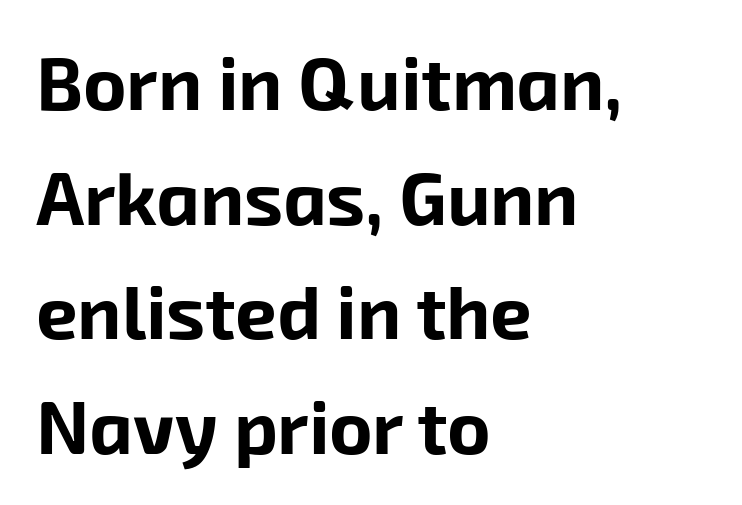
If you measured baseline to baseline, you'd find a middling distance. Each letter keeps its own natural width here, so spacing adapts to shape. Compared with an ordinary text face, these strokes are far heavier — a full bold. Typographically, this falls in the sans-serif category. Unmarked baselines from the first word to the last. Alignment: flush left.
